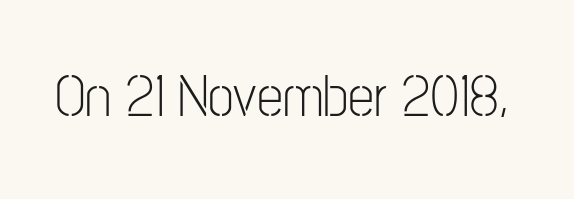
{"serif": "no", "italic": "no", "bold": "no", "weight": "light", "width": "condensed", "stroke_contrast": "low", "x_height": "medium", "monospaced": "no", "underline": "no", "letter_spacing": "normal", "letter_spacing_em": 0.0, "glyph_px": 59}
